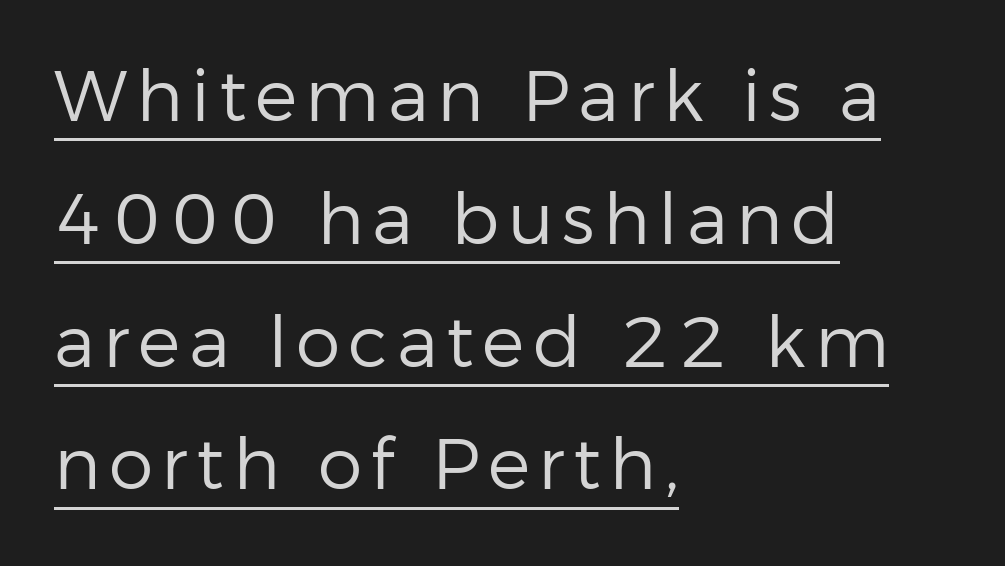
Q: Is the text bold? A: No.
Q: Is the text italic (slanted)? A: No, it is upright.
Q: Is the typeface a serif or a sans-serif typeface? A: Sans-serif.
Q: Is the text underlined? A: Yes.
Q: How is the paragraph aligned? A: Left-aligned.
Q: Width (condensed, normal, or wide)? A: Normal.
Q: Stroke contrast? A: Low.
Q: x-height? A: Medium.
Q: Monospaced? A: No.
